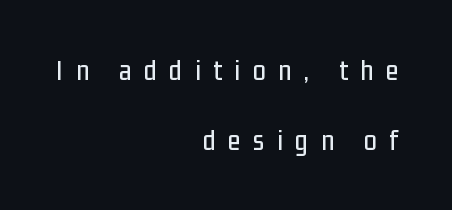
Q: Is the text italic (slanted)? A: No, it is upright.
Q: Is the typeface a serif or a sans-serif typeface? A: Sans-serif.
Q: Is the text underlined? A: No.
Q: How is the paragraph aligned? A: Right-aligned.
Q: Is the spacing between letters normal or unusually wide? A: Unusually wide.
Q: Is the spacing between lines tight, normal or loose? A: Loose.
Q: Width (condensed, normal, or wide)? A: Condensed.
Q: Stroke contrast? A: Low.
Q: x-height? A: Medium.
Q: Monospaced? A: No.
